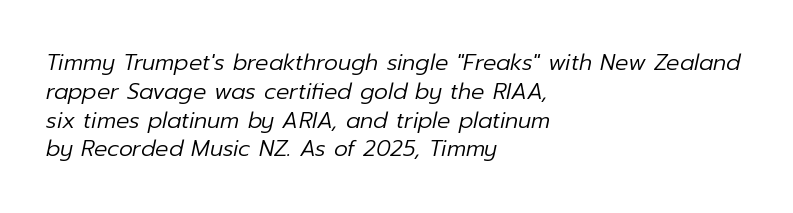
Q: Is the text bold? A: No.
Q: Is the text italic (slanted)? A: Yes, it leans right by about 12 degrees.
Q: Is the text underlined? A: No.
Q: How is the paragraph aligned? A: Left-aligned.
Q: Is the spacing between letters normal or unusually wide? A: Normal.
Q: Is the spacing between lines tight, normal or loose? A: Normal.
